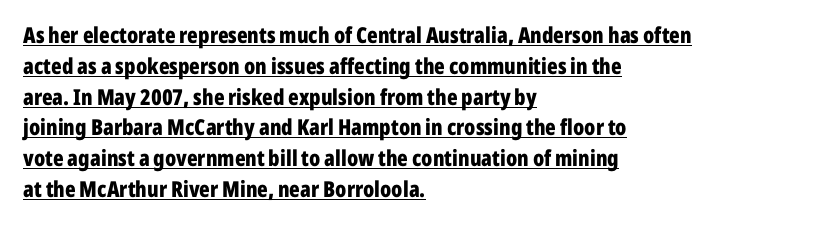
{"italic": "no", "bold": "yes", "underline": "yes", "align": "left", "line_spacing": "normal", "line_spacing_ratio": 1.4, "letter_spacing": "normal", "letter_spacing_em": 0.0, "glyph_px": 22}
